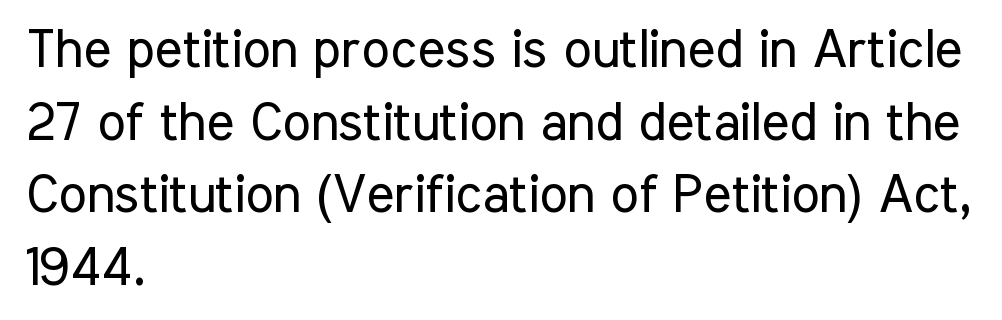
Q: Is the text bold? A: No.
Q: Is the text italic (slanted)? A: No, it is upright.
Q: Is the typeface a serif or a sans-serif typeface? A: Sans-serif.
Q: Is the text underlined? A: No.
Q: How is the paragraph aligned? A: Left-aligned.
Q: Is the spacing between letters normal or unusually wide? A: Normal.
Q: Is the spacing between lines tight, normal or loose? A: Normal.
Q: Width (condensed, normal, or wide)? A: Condensed.
Q: Stroke contrast? A: Low.
Q: x-height? A: Medium.
Q: Monospaced? A: No.
